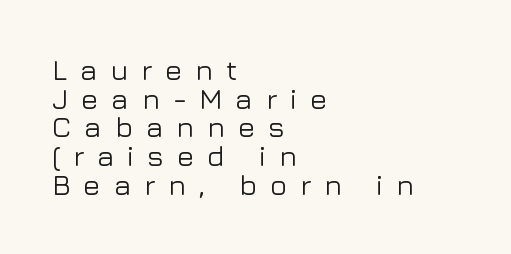
The typesetter chose a ragged-right arrangement here. The letters are spread apart with noticeably loose tracking. Underlining? Definitely not there. The letters stand upright; this is a roman face.
